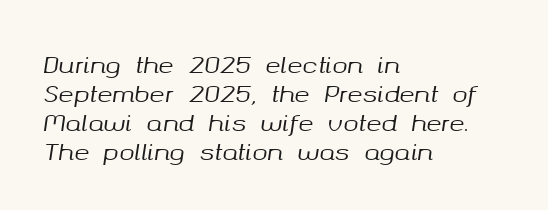
Summary of vertical rhythm: regular, with standard interline spacing. Rule under the text: the space is simply empty. Nothing unusual about the tracking: characters are spaced as the font intends. The axis of the letterforms is tilted away from vertical. Compared with a centered layout, this one pins lines to the left instead.
